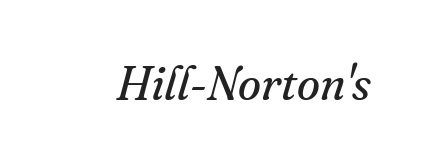
The image shows 47 px regular-weight serif type, italic (leaning right); set normal letter spacing, not underlined; medium stroke contrast and a small x-height.
